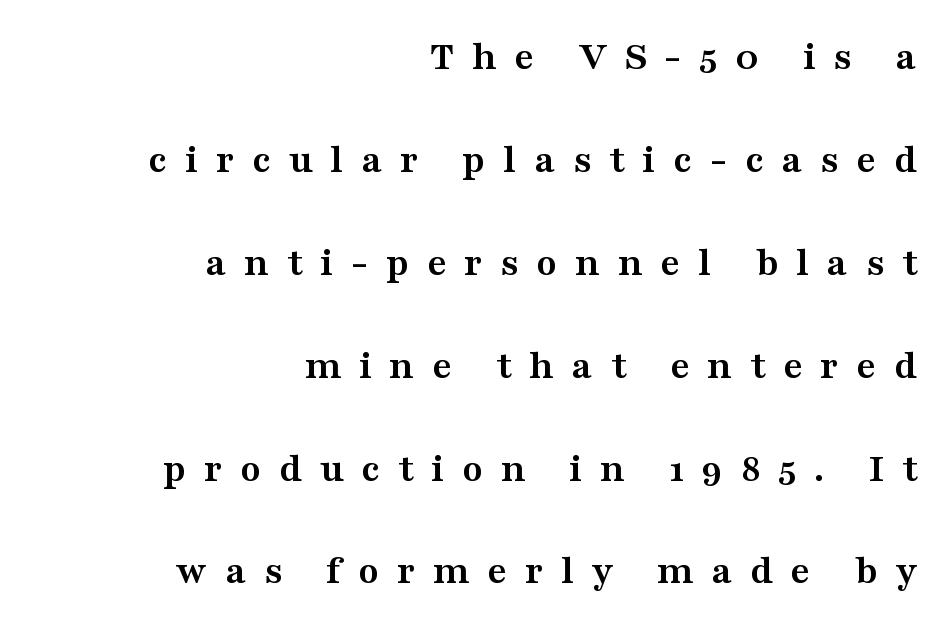
The image shows 42 px semibold, wide serif type, upright; set right-aligned, loose line spacing (2.45x), unusually wide letter spacing (+0.42 em), not underlined; medium stroke contrast and a medium x-height.
